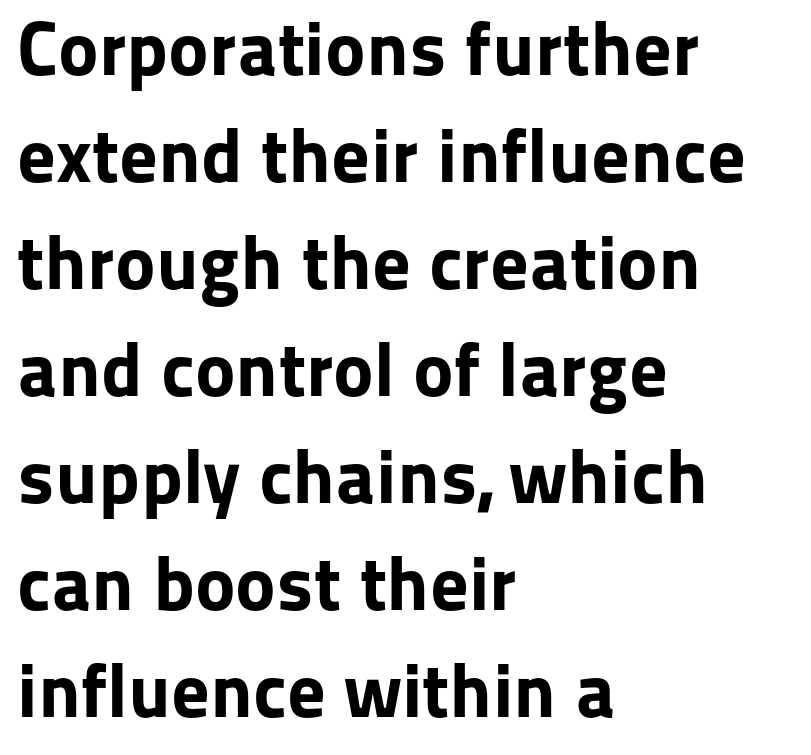
{"serif": "no", "italic": "no", "bold": "yes", "weight": "bold", "width": "normal", "stroke_contrast": "low", "x_height": "medium", "monospaced": "no", "underline": "no", "align": "left", "line_spacing": "normal", "line_spacing_ratio": 1.39, "letter_spacing": "normal", "letter_spacing_em": 0.0, "glyph_px": 77}
